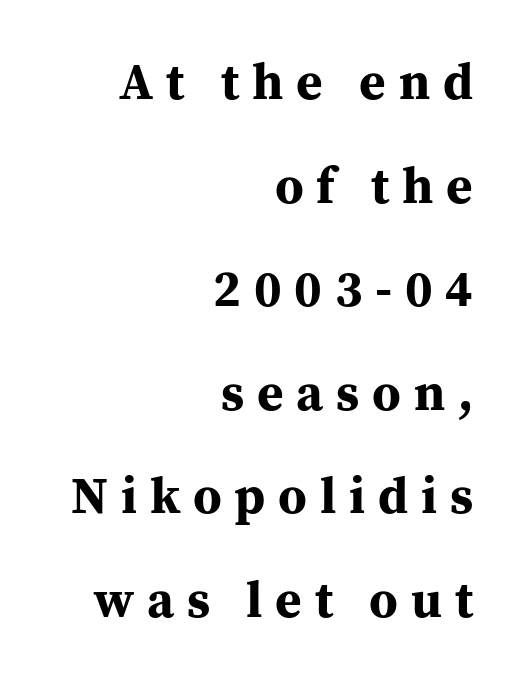
Airy leading. This sample uses a serif face. A typesetter would call this proportional, since set widths differ per character. Clear beneath every line of the passage.
